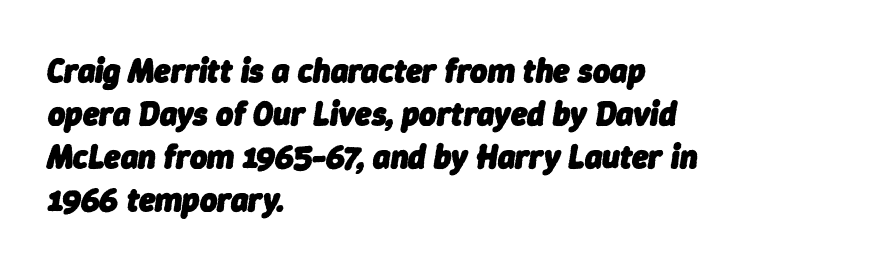
Each new line begins a customary step beneath the previous one. These lines are rendered in a variable-pitch font. Where is the straight margin? On the left. Anything drawn beneath the words? Only blank space.
